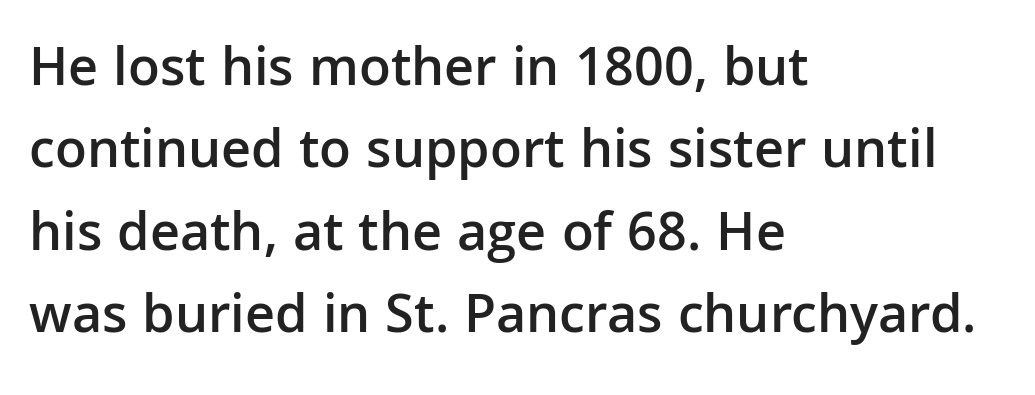
The rendering uses natural spacing where letterforms have individual widths. In terms of weight, the rendering is demibold, just under bold. Look at the tracking — it's just the regular setting, nothing added. Italic? Not at all — the glyphs are vertical. Line spacing here is normal. I'd call this a sans setting — the letters go barefoot.
